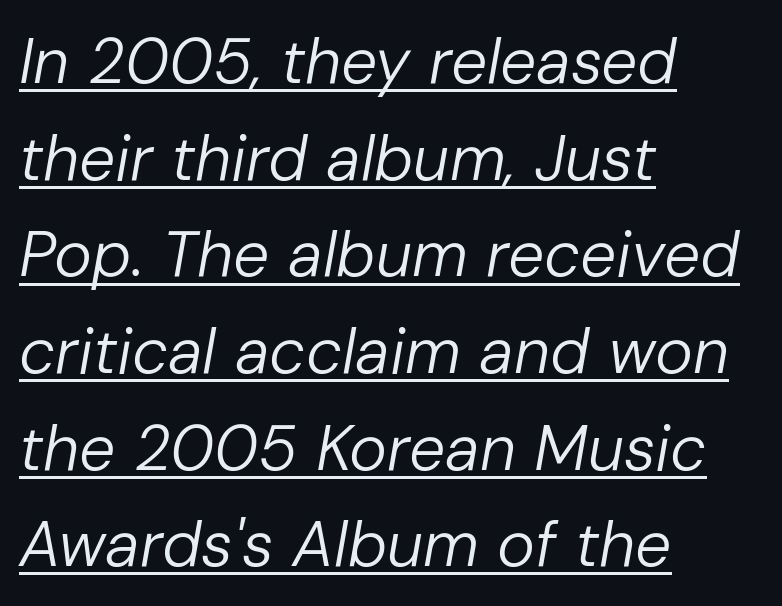
The image shows 64 px regular-weight type, italic (leaning right); set left-aligned, normal line spacing (1.51x), normal letter spacing, underlined; low stroke contrast and a medium x-height.
